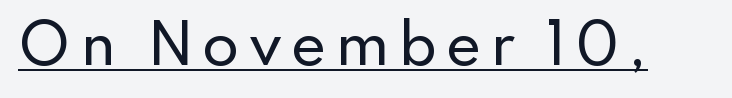
Q: Is the text italic (slanted)? A: No, it is upright.
Q: Is the typeface a serif or a sans-serif typeface? A: Sans-serif.
Q: Is the text underlined? A: Yes.
Q: Width (condensed, normal, or wide)? A: Normal.
Q: Stroke contrast? A: Low.
Q: x-height? A: Small.
Q: Monospaced? A: No.
